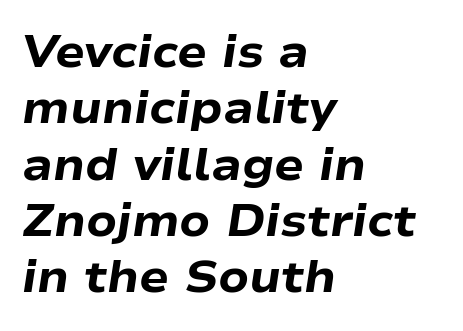
The image shows 44 px heavy, wide type, italic (leaning right); set left-aligned, normal line spacing (1.28x), normal letter spacing, not underlined; low stroke contrast and a medium x-height.
